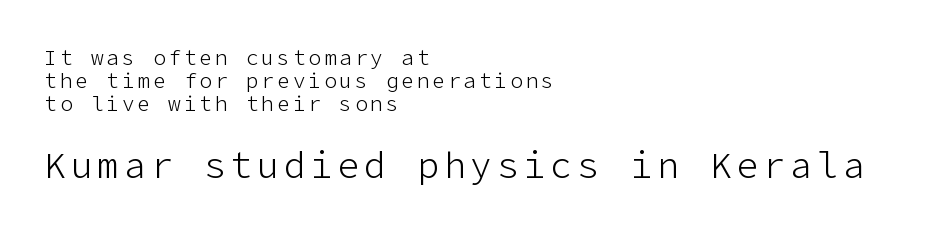
The image shows 36 px light sans-serif type, upright; set left-aligned, tight line spacing (1.1x), not underlined; the second (bottom) block is 1.71x larger; low stroke contrast and a medium x-height.
